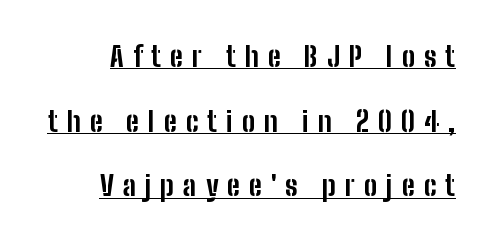
{"serif": "no", "italic": "no", "bold": "yes", "weight": "bold", "width": "condensed", "stroke_contrast": "low", "x_height": "medium", "monospaced": "no", "underline": "yes", "line_spacing": "loose", "line_spacing_ratio": 2.31, "letter_spacing": "wide", "letter_spacing_em": 0.32, "glyph_px": 28}
